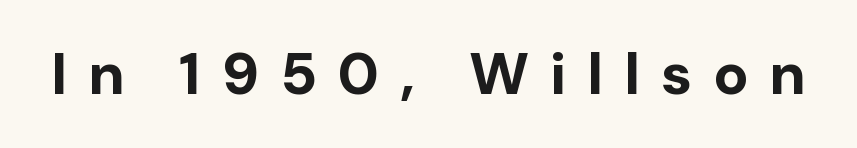
Q: Is the text bold? A: Yes.
Q: Is the text italic (slanted)? A: No, it is upright.
Q: Is the typeface a serif or a sans-serif typeface? A: Sans-serif.
Q: Is the text underlined? A: No.
Q: Is the spacing between letters normal or unusually wide? A: Unusually wide.
Q: Width (condensed, normal, or wide)? A: Normal.
Q: Stroke contrast? A: Low.
Q: x-height? A: Medium.
Q: Monospaced? A: No.
